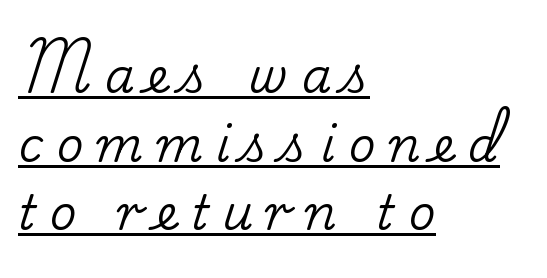
Classification — serif. You can see a thin bar hugging the bottom of the glyphs. A classic flush-left, rag-right setting is used for this passage. Evenly set lines give the paragraph a standard silhouette.
